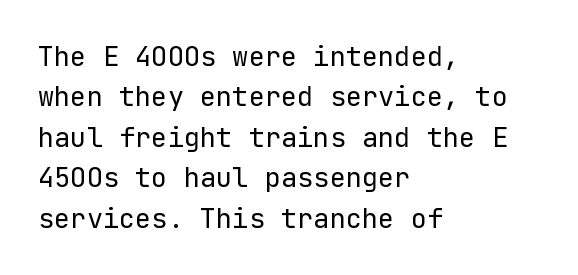
The passage shown stacks its lines at a standard gap. Students, note that the glyphs here touch the page at normal intervals. This reads as an unemphasized weight, regular at the heaviest. Typeset ragged right — the left edge is the straight one. No italicization has been applied; the sample stays upright.
